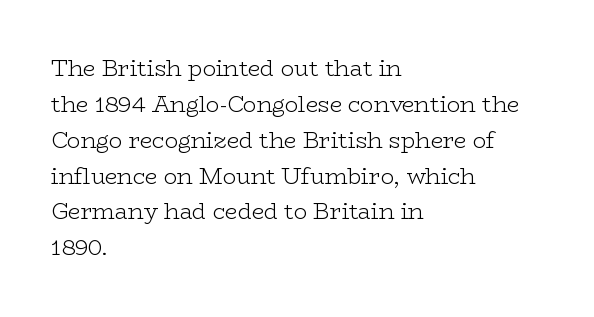
The image shows 22 px text type, upright; set left-aligned, normal line spacing (1.63x), normal letter spacing, not underlined.
